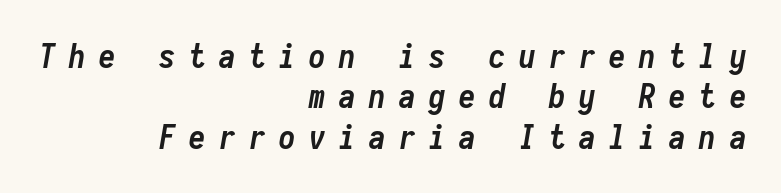
Q: Is the text bold? A: Yes.
Q: Is the text italic (slanted)? A: Yes, it leans right by about 10 degrees.
Q: Is the text underlined? A: No.
Q: How is the paragraph aligned? A: Right-aligned.
Q: Is the spacing between letters normal or unusually wide? A: Unusually wide.
Q: Width (condensed, normal, or wide)? A: Condensed.
Q: Stroke contrast? A: Low.
Q: x-height? A: Medium.
Q: Monospaced? A: Yes.
